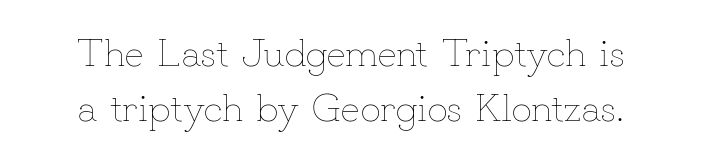
Q: Is the text bold? A: No.
Q: Is the text italic (slanted)? A: No, it is upright.
Q: Is the text underlined? A: No.
Q: How is the paragraph aligned? A: Centered.
Q: Is the spacing between letters normal or unusually wide? A: Normal.
Q: Is the spacing between lines tight, normal or loose? A: Normal.
Q: Width (condensed, normal, or wide)? A: Normal.
Q: Stroke contrast? A: Low.
Q: x-height? A: Small.
Q: Monospaced? A: No.
